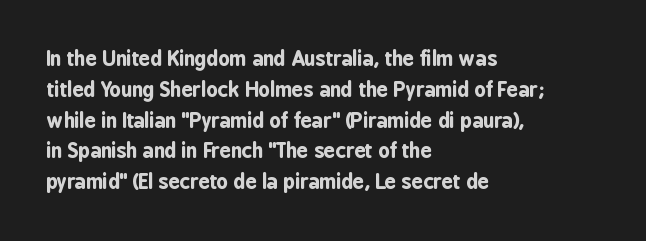
A student would call this left alignment; a typographer would say flush left, rag right. Any mark beneath the type? The region is blank. A dark, heavy texture on the line: the type is bold. The leading is moderate, giving the passage an even texture. The gaps between neighbouring characters are ordinary and unremarkable. The axis of the letterforms is exactly vertical.
